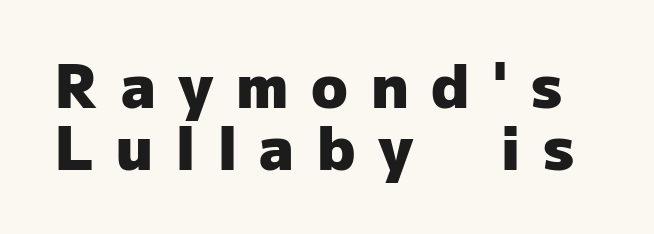
Q: Is the text bold? A: Yes.
Q: Is the text italic (slanted)? A: No, it is upright.
Q: Is the typeface a serif or a sans-serif typeface? A: Sans-serif.
Q: Is the text underlined? A: No.
Q: Is the spacing between letters normal or unusually wide? A: Unusually wide.
Q: Is the spacing between lines tight, normal or loose? A: Tight.
Q: Width (condensed, normal, or wide)? A: Normal.
Q: Stroke contrast? A: Low.
Q: x-height? A: Medium.
Q: Monospaced? A: No.
